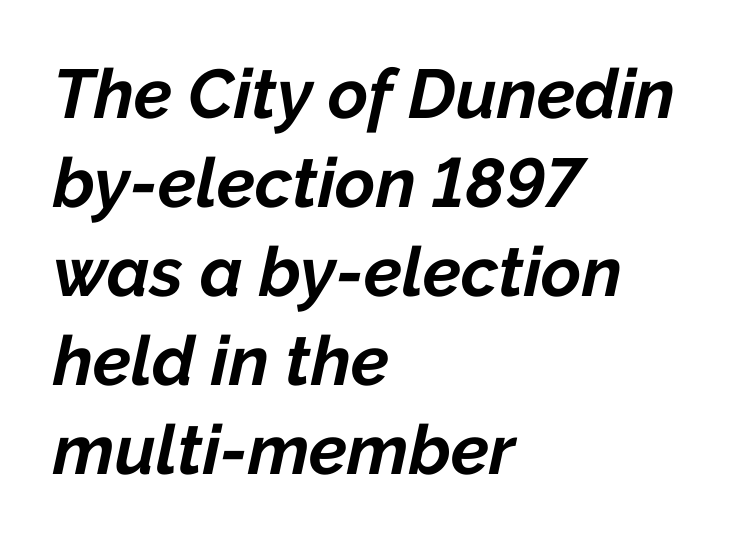
The image shows 69 px bold type, italic (leaning right); set left-aligned, normal line spacing (1.29x), normal letter spacing, not underlined; low stroke contrast and a medium x-height.
